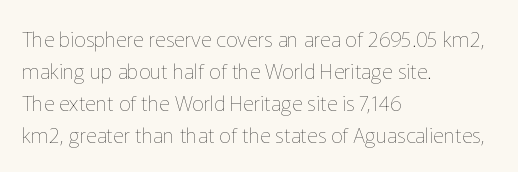
{"italic": "no", "bold": "no", "underline": "no", "align": "left", "line_spacing": "normal", "line_spacing_ratio": 1.52, "letter_spacing": "normal", "letter_spacing_em": 0.0, "glyph_px": 21}
